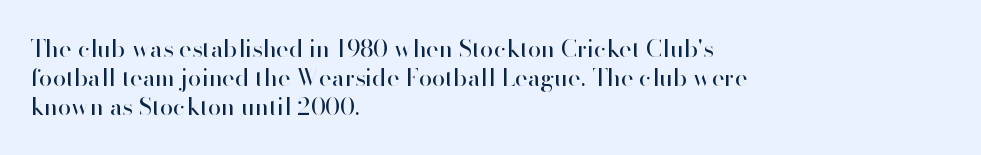
The image shows 24 px text type, upright; set left-aligned, line spacing 1.2x, normal letter spacing, not underlined.
